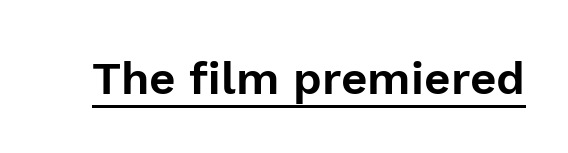
Font category for this specimen: sans-serif. This rendering leaves character spacing at its baseline value. Tall strokes in this sample are plumb rather than angled. Character widths vary here, with narrow letters taking less room than wide ones. The rendered words wear a rule along their underside.
